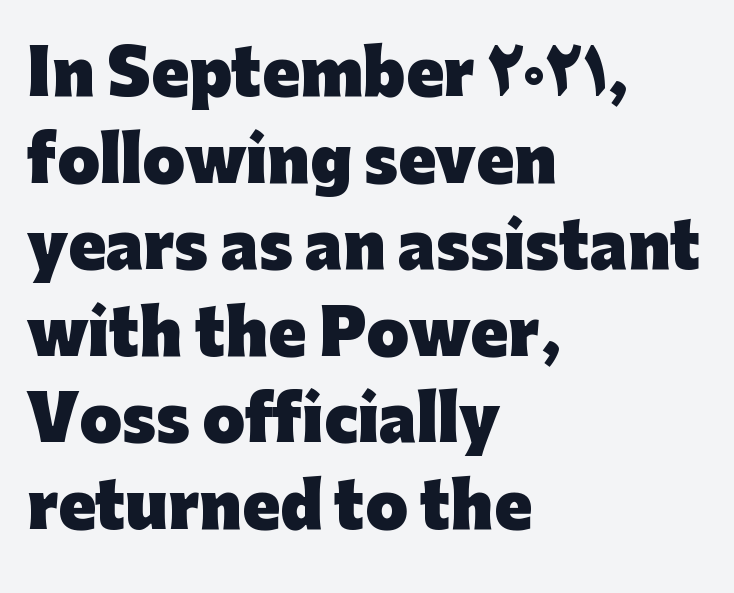
If you measured baseline to baseline, you'd find a middling distance. Do the characters align in a grid? No, the font is proportional. Any mark beneath the type? The region is blank. Heavy, bold letterforms. In terms of letterspacing, this is plain default setting.
